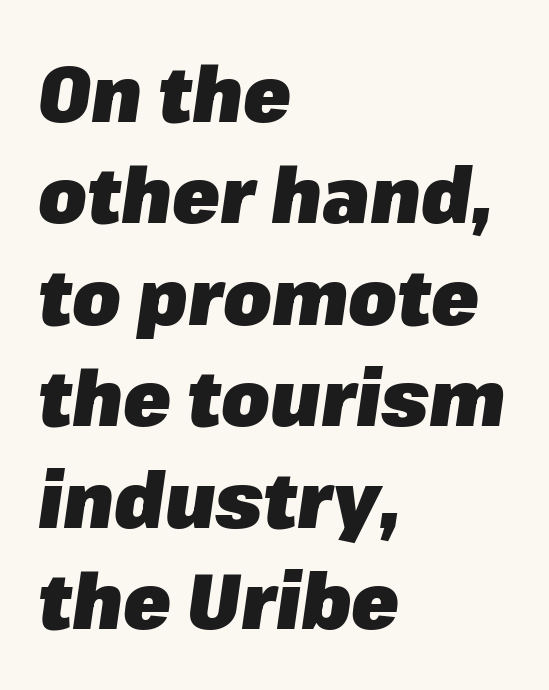
{"italic": "yes", "lean": "right", "slant_degrees": 8, "bold": "yes", "weight": "heavy", "width": "normal", "stroke_contrast": "low", "x_height": "medium", "monospaced": "no", "underline": "no", "align": "left", "line_spacing": "normal", "line_spacing_ratio": 1.3, "letter_spacing": "normal", "letter_spacing_em": 0.0, "glyph_px": 78}
